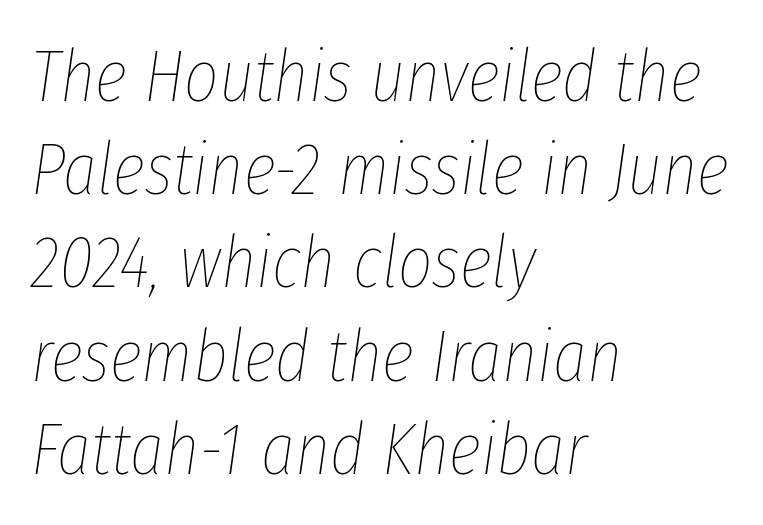
{"italic": "yes", "lean": "right", "slant_degrees": 8, "bold": "no", "weight": "thin", "width": "condensed", "stroke_contrast": "low", "x_height": "medium", "monospaced": "no", "underline": "no", "align": "left", "line_spacing": "normal", "line_spacing_ratio": 1.26, "letter_spacing": "normal", "letter_spacing_em": 0.0, "glyph_px": 74}
